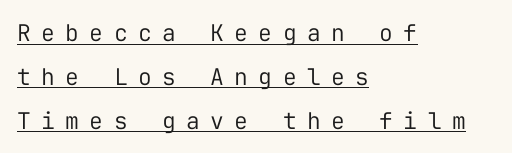
The image shows 23 px text type, upright; set left-aligned, loose line spacing (1.91x), unusually wide letter spacing (+0.45 em), underlined.
